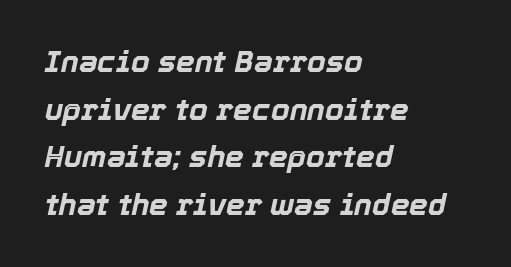
Q: Is the text bold? A: Yes.
Q: Is the text italic (slanted)? A: Yes, it leans right by about 12 degrees.
Q: Is the text underlined? A: No.
Q: How is the paragraph aligned? A: Left-aligned.
Q: Is the spacing between letters normal or unusually wide? A: Normal.
Q: Is the spacing between lines tight, normal or loose? A: Normal.
Q: Width (condensed, normal, or wide)? A: Normal.
Q: x-height? A: Medium.
Q: Monospaced? A: No.
